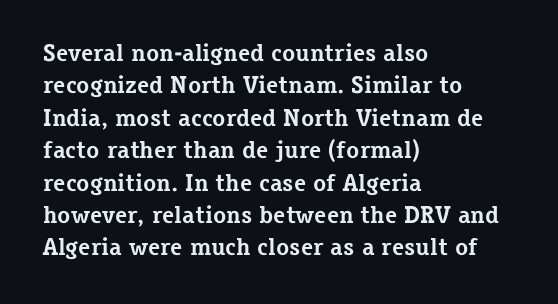
The image shows 24 px bold type, upright; set left-aligned, normal line spacing (1.35x), normal letter spacing, not underlined.
